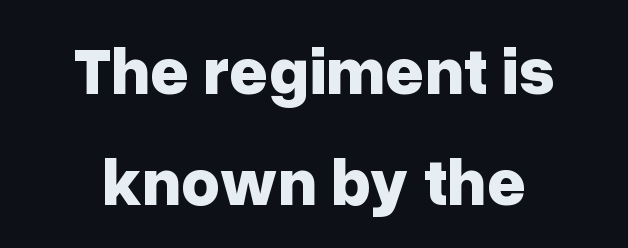
Q: Is the text bold? A: Yes.
Q: Is the text italic (slanted)? A: No, it is upright.
Q: Is the typeface a serif or a sans-serif typeface? A: Sans-serif.
Q: Is the text underlined? A: No.
Q: How is the paragraph aligned? A: Centered.
Q: Is the spacing between letters normal or unusually wide? A: Normal.
Q: Is the spacing between lines tight, normal or loose? A: Normal.
Q: Width (condensed, normal, or wide)? A: Normal.
Q: Stroke contrast? A: Low.
Q: x-height? A: Medium.
Q: Monospaced? A: No.
